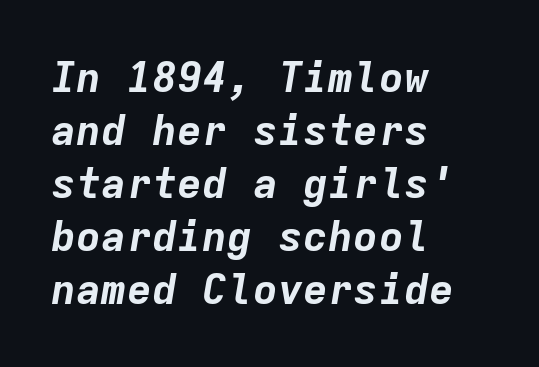
{"italic": "yes", "lean": "right", "slant_degrees": 9, "bold": "yes", "weight": "bold", "width": "normal", "stroke_contrast": "low", "x_height": "medium", "monospaced": "yes", "underline": "no", "align": "left", "line_spacing": "normal", "line_spacing_ratio": 1.26, "letter_spacing": "normal", "letter_spacing_em": 0.0, "glyph_px": 42}
